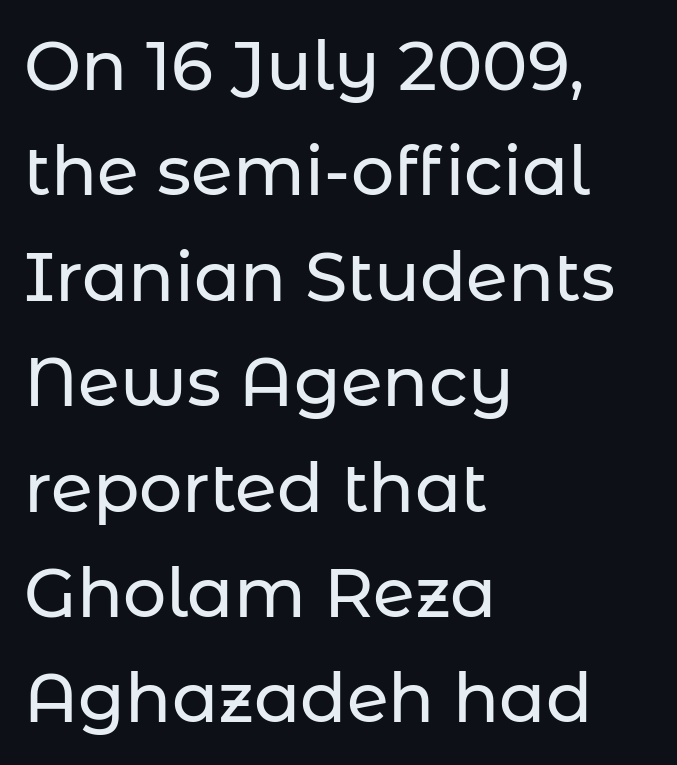
This is sans-serif lettering, the kind often seen on screens and signage. Where is the straight margin? On the left. Does extra space separate the letters? No, they use regular spacing. Do the characters align in a grid? No, the font is proportional.
